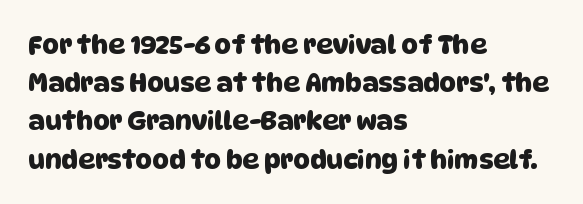
Q: Is the text underlined? A: No.
Q: How is the paragraph aligned? A: Left-aligned.
Q: Is the spacing between letters normal or unusually wide? A: Normal.
Q: Is the spacing between lines tight, normal or loose? A: Normal.
